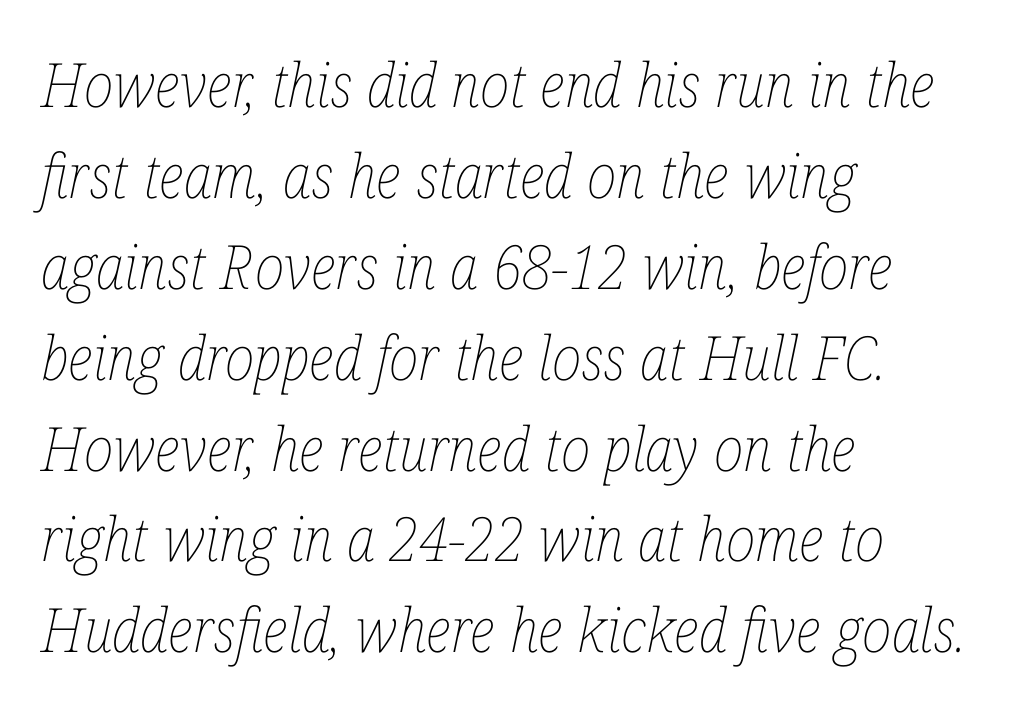
{"italic": "yes", "lean": "right", "slant_degrees": 12, "bold": "no", "weight": "thin", "width": "condensed", "stroke_contrast": "low", "x_height": "medium", "monospaced": "no", "underline": "no", "align": "left", "line_spacing": "normal", "line_spacing_ratio": 1.49, "letter_spacing": "normal", "letter_spacing_em": 0.0, "glyph_px": 61}
